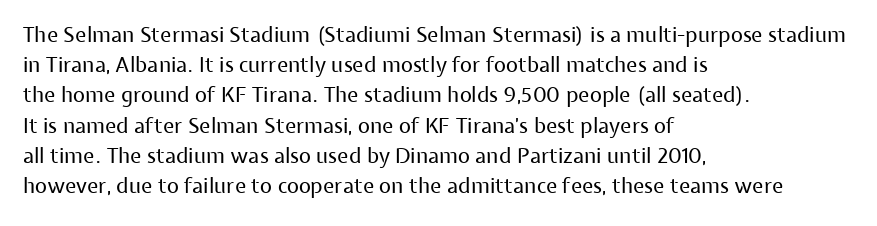
The image shows 21 px text type, upright; set left-aligned, normal line spacing (1.44x), normal letter spacing, not underlined.
